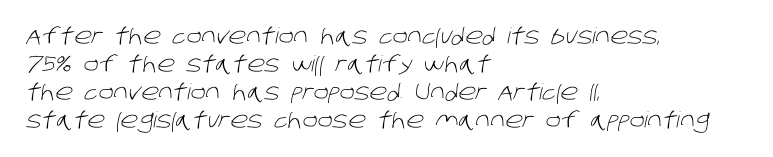
The image shows 22 px text type; set left-aligned, normal line spacing (1.27x), normal letter spacing, not underlined.
